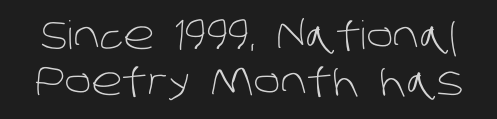
{"serif": "no", "bold": "no", "weight": "light", "width": "normal", "stroke_contrast": "low", "x_height": "large", "monospaced": "no", "underline": "no", "line_spacing_ratio": 1.19, "letter_spacing": "normal", "letter_spacing_em": 0.0, "glyph_px": 39}
